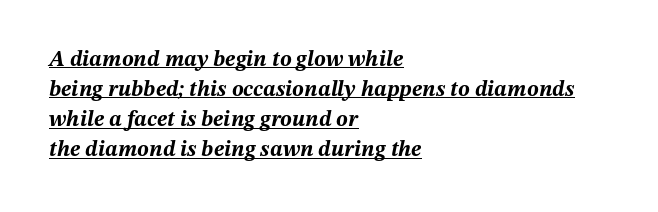
Designer's note — italics engaged. The line texture is even and compact thanks to regular tracking. In terms of leading, this rendering sits right in the middle. In designer terms, the underline attribute is active on this setting. Left-aligned paragraph, ragged on the right. You'd pick this weight for a headline — it's a proper bold.
